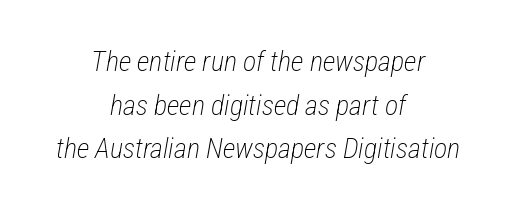
The image shows 28 px light, condensed type, italic (leaning right); set centered, normal line spacing (1.56x), normal letter spacing, not underlined; low stroke contrast and a medium x-height.
